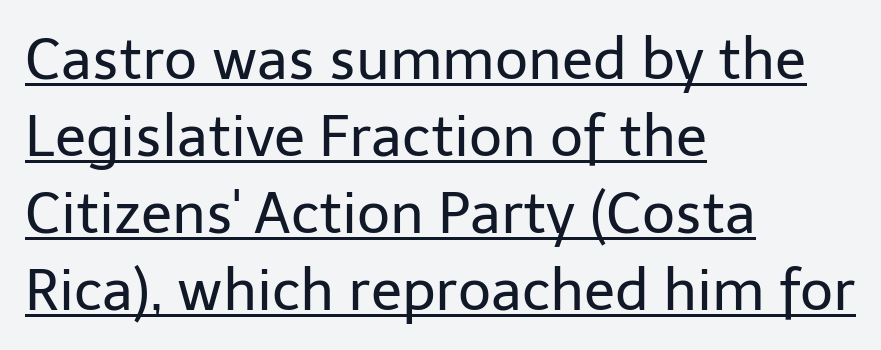
Q: Is the text bold? A: No.
Q: Is the text italic (slanted)? A: No, it is upright.
Q: Is the typeface a serif or a sans-serif typeface? A: Sans-serif.
Q: Is the text underlined? A: Yes.
Q: How is the paragraph aligned? A: Left-aligned.
Q: Is the spacing between letters normal or unusually wide? A: Normal.
Q: Is the spacing between lines tight, normal or loose? A: Normal.
Q: Width (condensed, normal, or wide)? A: Normal.
Q: Stroke contrast? A: Low.
Q: x-height? A: Medium.
Q: Monospaced? A: No.
